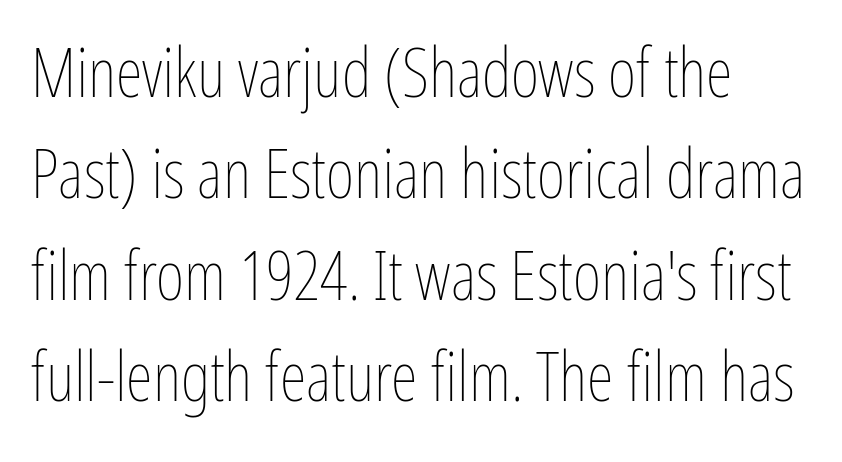
The image shows 69 px thin, condensed type, upright; set left-aligned, normal line spacing (1.47x), normal letter spacing, not underlined; low stroke contrast and a medium x-height.
